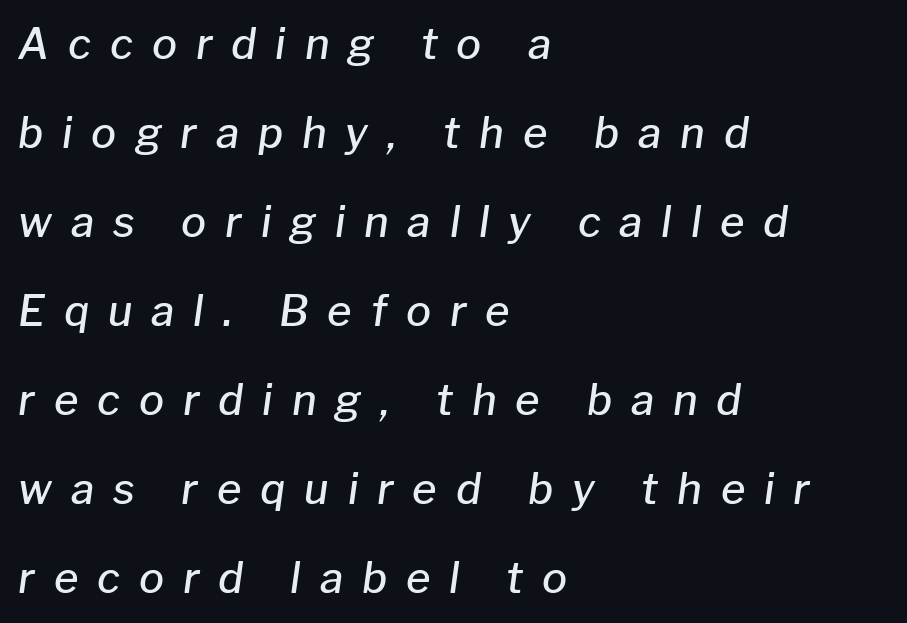
{"italic": "yes", "lean": "right", "slant_degrees": 8, "bold": "semi", "weight": "semibold", "width": "normal", "stroke_contrast": "low", "x_height": "medium", "monospaced": "no", "underline": "no", "align": "left", "line_spacing": "loose", "line_spacing_ratio": 2.12, "letter_spacing": "wide", "letter_spacing_em": 0.45, "glyph_px": 42}
